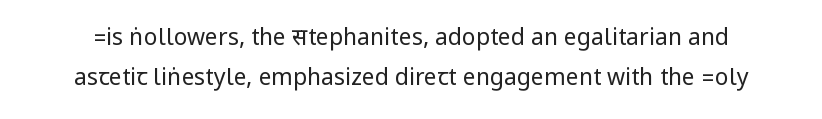
Q: Is the text bold? A: No.
Q: Is the text italic (slanted)? A: No, it is upright.
Q: Is the text underlined? A: No.
Q: Is the spacing between letters normal or unusually wide? A: Normal.
